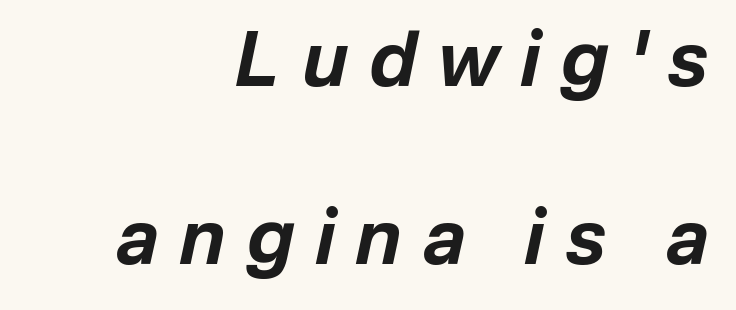
Reading down the column, the eye jumps a long way to each next line. The rendering applies a slant to the glyphs. Strong, thick strokes mark this as bold type. These lines are set flush right with a ragged left edge.
